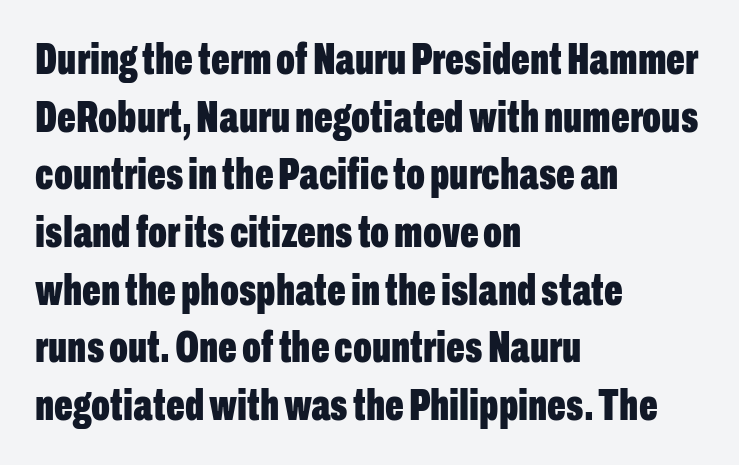
Q: Is the text bold? A: Yes.
Q: Is the text italic (slanted)? A: No, it is upright.
Q: Is the typeface a serif or a sans-serif typeface? A: Sans-serif.
Q: Is the text underlined? A: No.
Q: How is the paragraph aligned? A: Left-aligned.
Q: Is the spacing between letters normal or unusually wide? A: Normal.
Q: Is the spacing between lines tight, normal or loose? A: Normal.
Q: Width (condensed, normal, or wide)? A: Condensed.
Q: Stroke contrast? A: Low.
Q: x-height? A: Medium.
Q: Monospaced? A: No.
